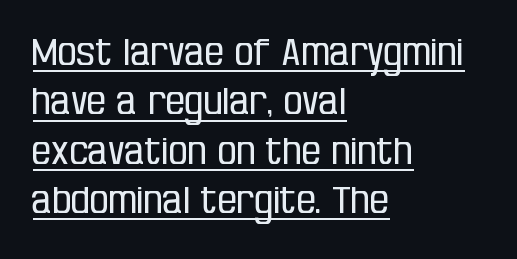
Students, note that the glyphs here touch the page at normal intervals. This is roman type, the default non-slanted kind. Proportional: the letters do not fall into vertical columns. Where is the straight margin? On the left. The words here are underlined. Baseline-to-baseline distance is the conventional proportion of letter height.
